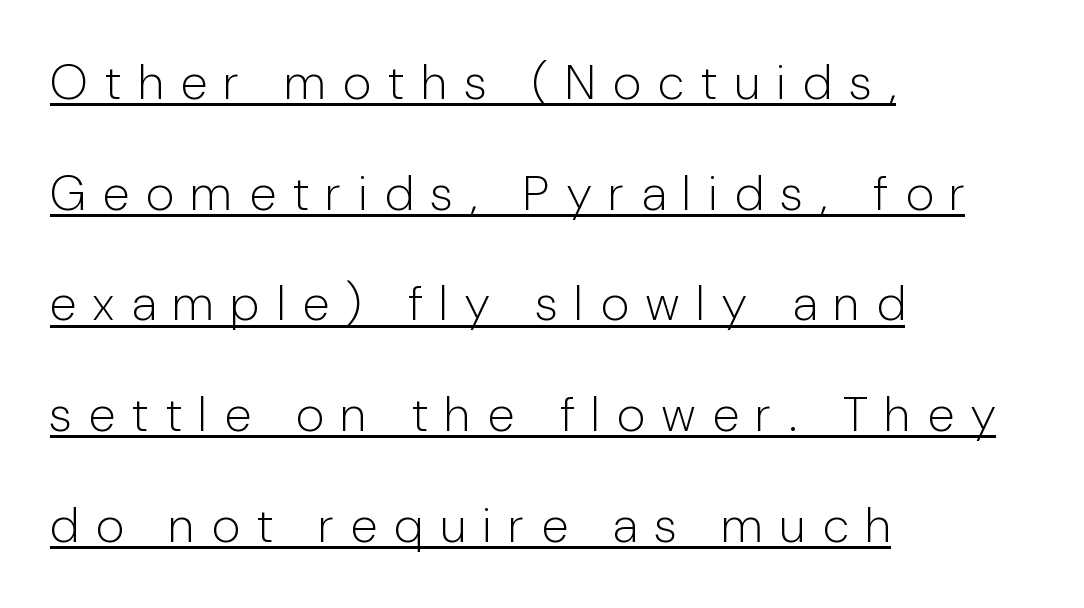
The image shows 49 px light, condensed sans-serif type, upright; set left-aligned, loose line spacing (2.26x), unusually wide letter spacing (+0.37 em), underlined; low stroke contrast and a medium x-height.
